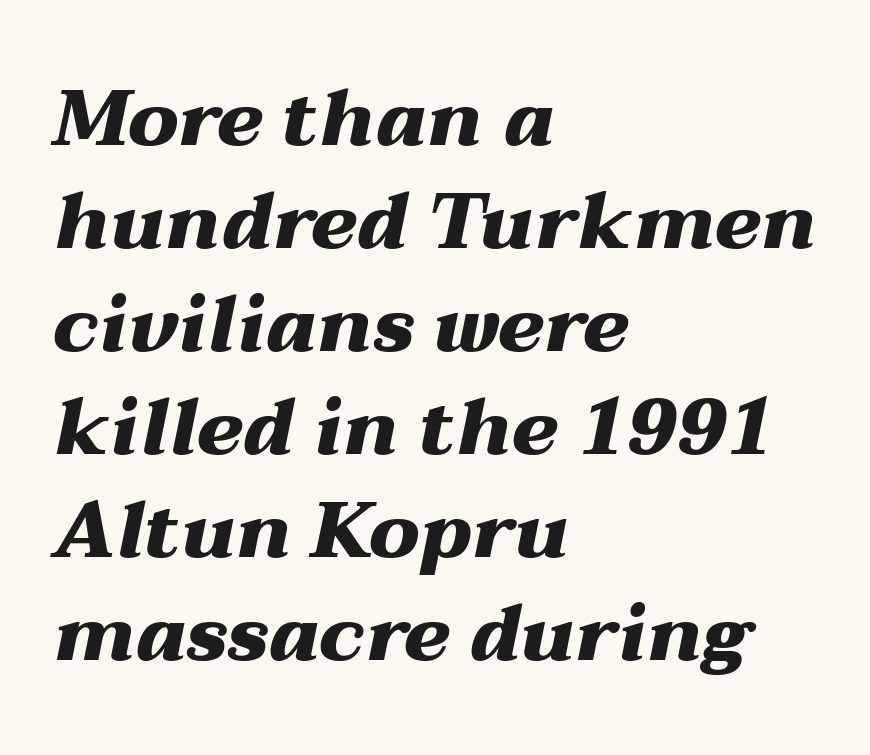
Visually the block forms a straight wall on the left and a jagged coastline on the right. Posture: slanted. Notice how thick the strokes are: this is what a full bold looks like. A typesetter would call this proportional, since set widths differ per character. Interline gaps are of average width in this sample. Nobody drew a line under any word here.
